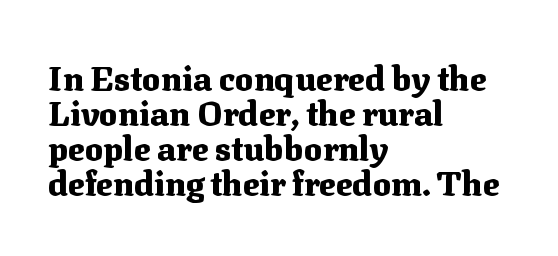
Q: Is the text bold? A: Yes.
Q: Is the text italic (slanted)? A: No, it is upright.
Q: Is the typeface a serif or a sans-serif typeface? A: Serif.
Q: Is the text underlined? A: No.
Q: How is the paragraph aligned? A: Left-aligned.
Q: Is the spacing between letters normal or unusually wide? A: Normal.
Q: Is the spacing between lines tight, normal or loose? A: Tight.
Q: Width (condensed, normal, or wide)? A: Normal.
Q: Stroke contrast? A: Medium.
Q: x-height? A: Medium.
Q: Monospaced? A: No.
